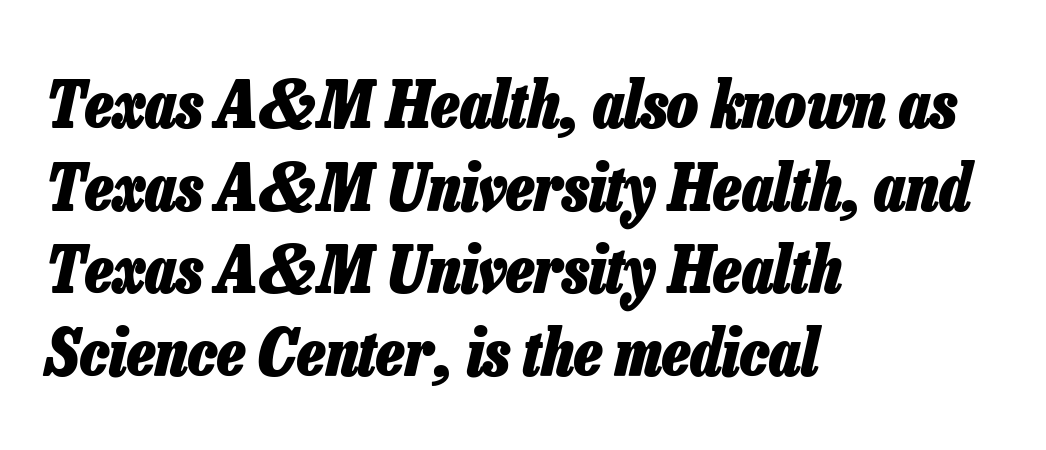
{"italic": "yes", "lean": "right", "slant_degrees": 13, "bold": "yes", "weight": "heavy", "width": "condensed", "stroke_contrast": "low", "x_height": "medium", "monospaced": "no", "underline": "no", "align": "left", "line_spacing": "normal", "line_spacing_ratio": 1.27, "letter_spacing": "normal", "letter_spacing_em": 0.0, "glyph_px": 65}
